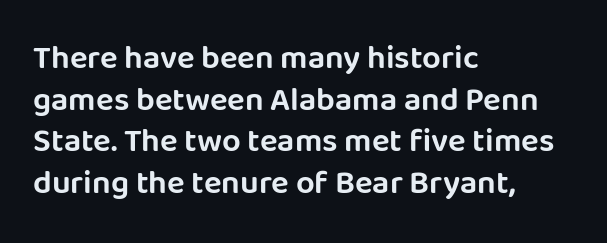
Q: Is the text italic (slanted)? A: No, it is upright.
Q: Is the typeface a serif or a sans-serif typeface? A: Sans-serif.
Q: Is the text underlined? A: No.
Q: How is the paragraph aligned? A: Left-aligned.
Q: Is the spacing between letters normal or unusually wide? A: Normal.
Q: Is the spacing between lines tight, normal or loose? A: Normal.
Q: Width (condensed, normal, or wide)? A: Normal.
Q: Stroke contrast? A: Low.
Q: x-height? A: Large.
Q: Monospaced? A: No.
